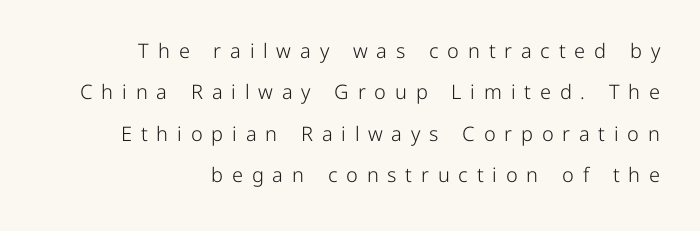
Q: Is the text bold? A: No.
Q: Is the text italic (slanted)? A: No, it is upright.
Q: Is the text underlined? A: No.
Q: How is the paragraph aligned? A: Right-aligned.
Q: Is the spacing between letters normal or unusually wide? A: Unusually wide.
Q: Is the spacing between lines tight, normal or loose? A: Loose.
